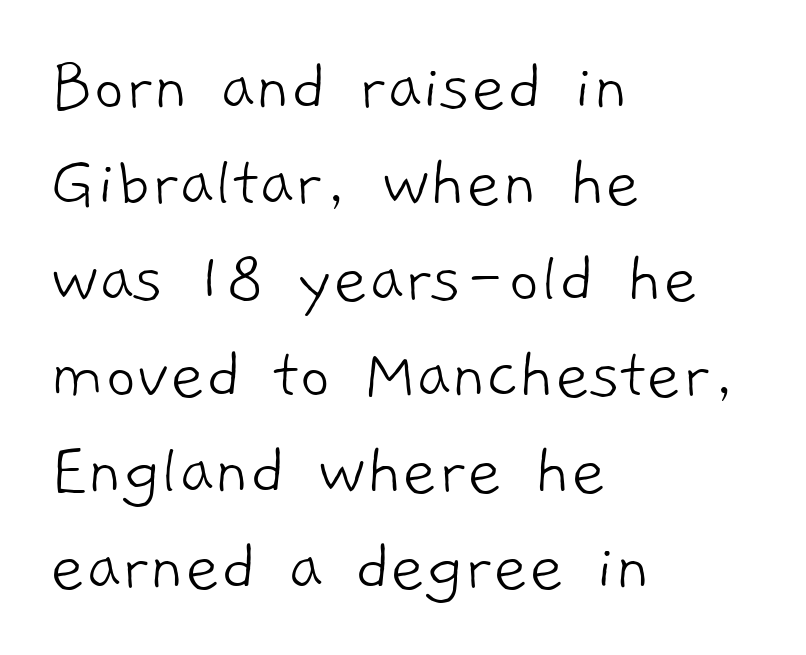
The image shows 75 px light sans-serif type; set left-aligned, normal line spacing (1.28x), normal letter spacing, not underlined; low stroke contrast and a medium x-height.
